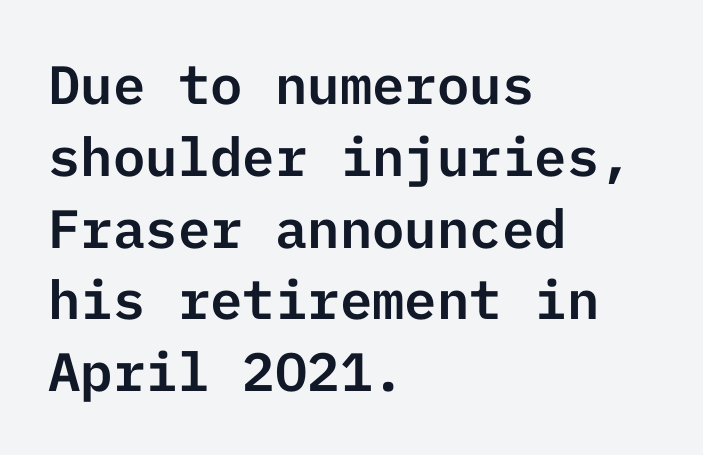
{"serif": "no", "italic": "no", "width": "normal", "stroke_contrast": "low", "x_height": "medium", "underline": "no", "align": "left", "line_spacing": "normal", "line_spacing_ratio": 1.33, "letter_spacing": "normal", "letter_spacing_em": 0.0, "glyph_px": 54}
